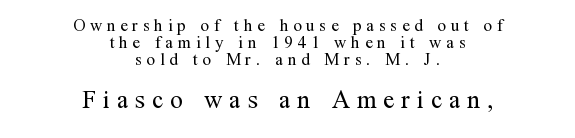
Q: Is the text bold? A: No.
Q: Is the text italic (slanted)? A: No, it is upright.
Q: Is the text underlined? A: No.
Q: How is the paragraph aligned? A: Centered.
Q: Is the spacing between letters normal or unusually wide? A: Unusually wide.
Q: Is the spacing between lines tight, normal or loose? A: Tight.
Q: Which block of text is set in a larger size, the first (top) or the second (bottom)? A: The second (bottom) one.
